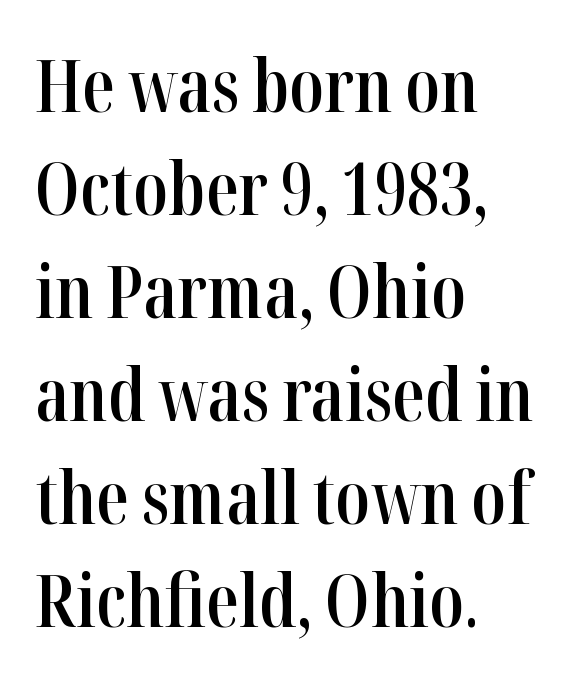
The leading is moderate, giving the passage an even texture. The text block is weighted toward the left margin, trailing off unevenly rightward. Posture: straight, roman, zero tilt. A typesetter would call this proportional, since set widths differ per character. You could call the tracking neutral — neither tight nor loose.
